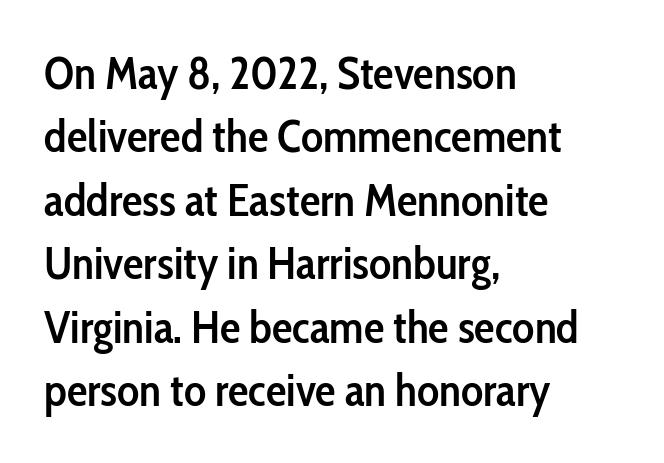
Q: Is the text bold? A: Semi-bold.
Q: Is the text italic (slanted)? A: No, it is upright.
Q: Is the typeface a serif or a sans-serif typeface? A: Sans-serif.
Q: Is the text underlined? A: No.
Q: How is the paragraph aligned? A: Left-aligned.
Q: Is the spacing between letters normal or unusually wide? A: Normal.
Q: Is the spacing between lines tight, normal or loose? A: Normal.
Q: Width (condensed, normal, or wide)? A: Condensed.
Q: Stroke contrast? A: Low.
Q: x-height? A: Medium.
Q: Monospaced? A: No.
